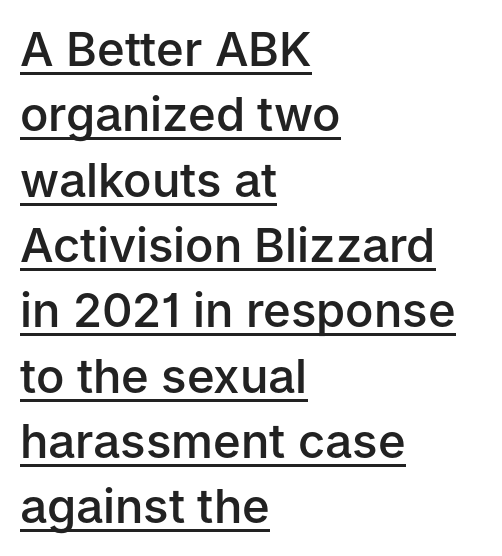
The image shows 47 px semibold sans-serif type, upright; set left-aligned, normal line spacing (1.39x), normal letter spacing, underlined; low stroke contrast and a medium x-height.
